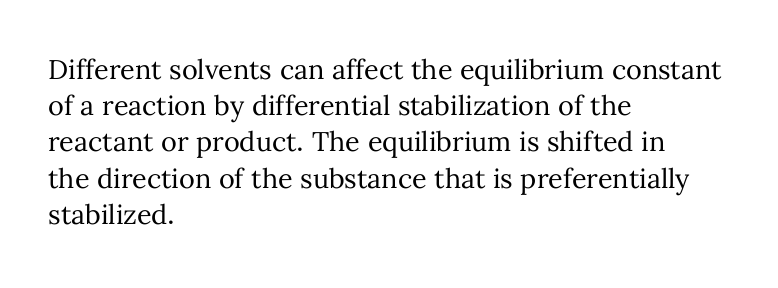
The image shows 27 px text type, upright; set left-aligned, normal line spacing (1.34x), normal letter spacing, not underlined.
